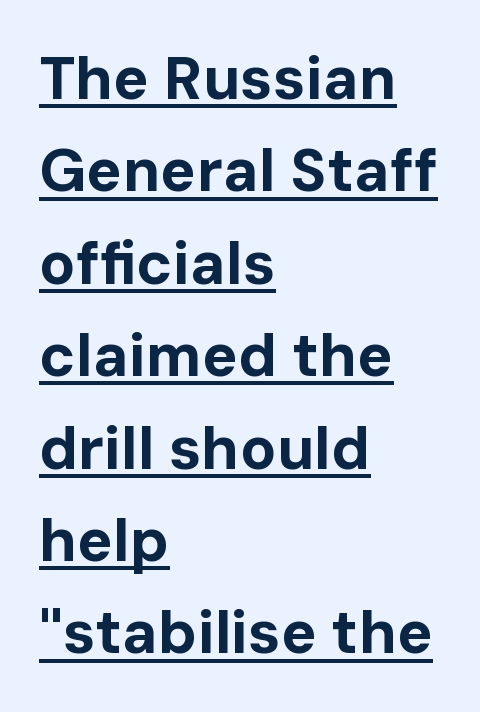
Q: Is the text bold? A: Yes.
Q: Is the text italic (slanted)? A: No, it is upright.
Q: Is the typeface a serif or a sans-serif typeface? A: Sans-serif.
Q: Is the text underlined? A: Yes.
Q: How is the paragraph aligned? A: Left-aligned.
Q: Is the spacing between letters normal or unusually wide? A: Normal.
Q: Is the spacing between lines tight, normal or loose? A: Normal.
Q: Width (condensed, normal, or wide)? A: Normal.
Q: Stroke contrast? A: Low.
Q: x-height? A: Medium.
Q: Monospaced? A: No.
